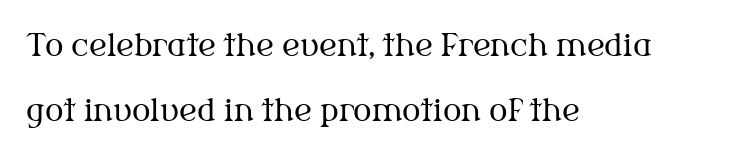
The image shows 31 px regular-weight serif type, upright; set left-aligned, loose line spacing (2.1x), normal letter spacing, not underlined; medium stroke contrast and a medium x-height.
